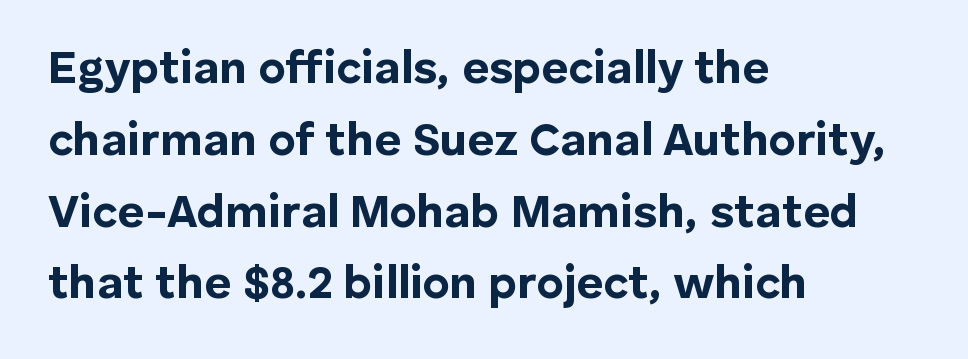
A full-strength bold gives these letters their thick strokes. Short and long lines alike share a common starting point at left. Nobody drew a line under any word here. Tracking here is standard; glyphs follow each other at the usual distance. Leading matches the norm, producing a regular column. These lines are composed in type without serifs.
